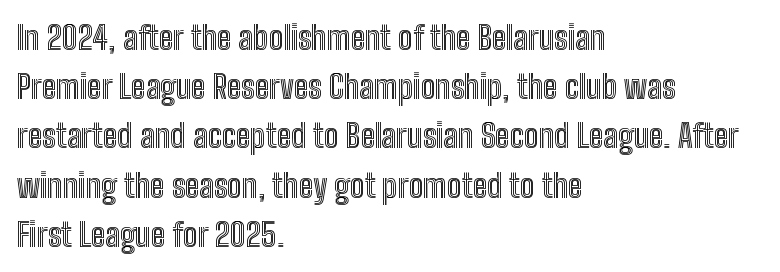
The rows are spaced the way most documents space them. These lines are rendered in a variable-pitch font. Between one letter and the next there's only the usual sliver of space. One-word summary of the alignment: left. Check the space under the baseline: it is left empty.
